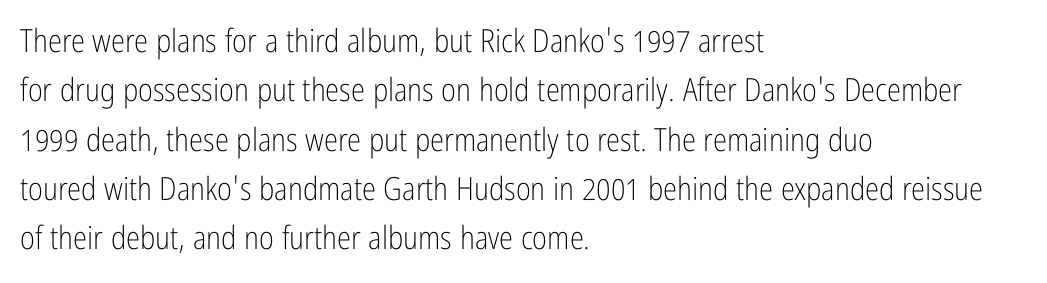
{"serif": "no", "italic": "no", "bold": "no", "weight": "light", "width": "condensed", "stroke_contrast": "low", "x_height": "medium", "monospaced": "no", "underline": "no", "align": "left", "line_spacing": "normal", "line_spacing_ratio": 1.54, "letter_spacing": "normal", "letter_spacing_em": 0.0, "glyph_px": 32}
